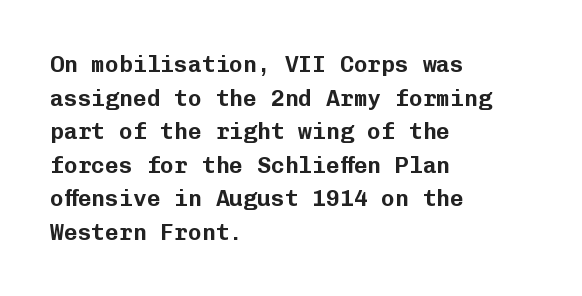
Notice how the passage keeps a crisp vertical edge on the left only. Ascenders rise straight up at ninety degrees. The passage shown is not underscored anywhere. Tracking value appears to be zero — textbook default spacing.
